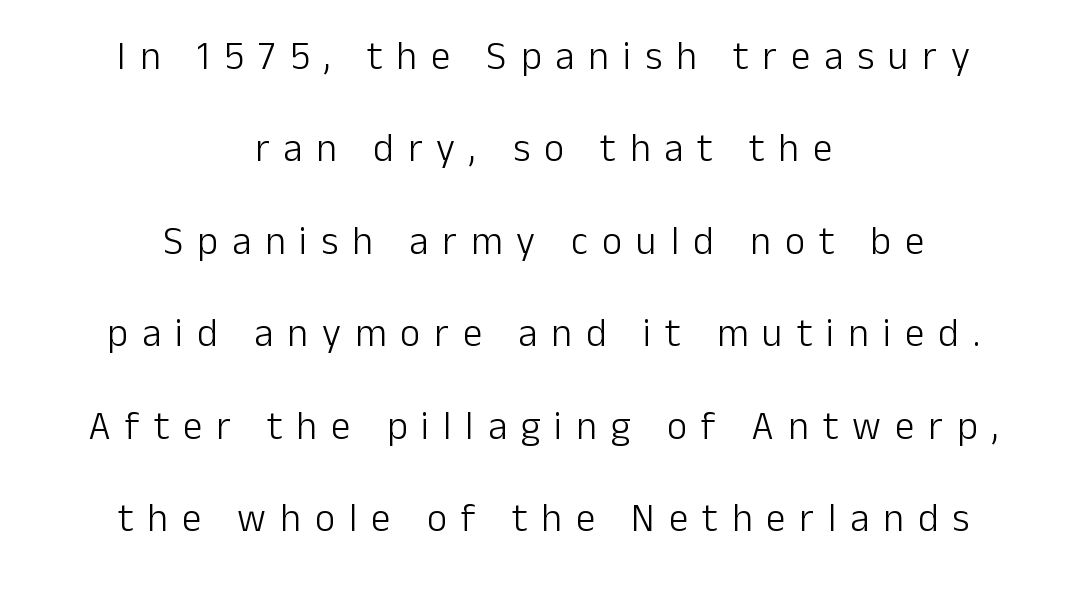
Type style note: lacks serifs. The text block is weighted toward neither margin, spreading evenly from the middle. Heaviness? Minimal to ordinary, like unemphasized prose. Lines of text with bare space underneath. Display-style spreading of the glyphs; the letterfit is very open.
